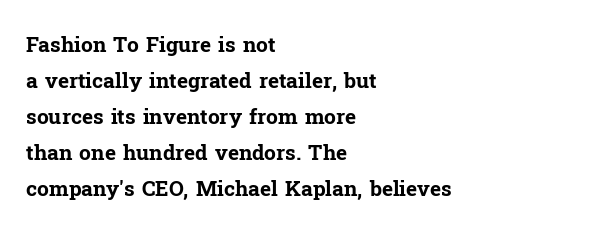
{"italic": "no", "bold": "yes", "underline": "no", "align": "left", "line_spacing_ratio": 1.71, "letter_spacing": "normal", "letter_spacing_em": 0.0, "glyph_px": 21}
